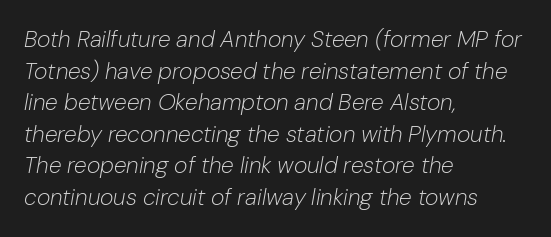
The image shows 23 px text type, italic (leaning right); set left-aligned, normal line spacing (1.37x), normal letter spacing, not underlined.
